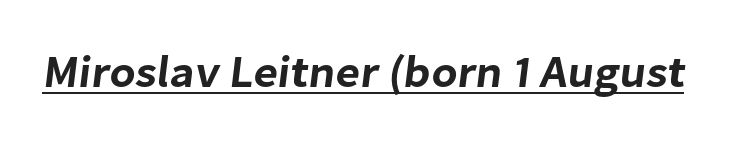
The image shows 45 px sans-serif type; set normal letter spacing, underlined; low stroke contrast and a medium x-height.
